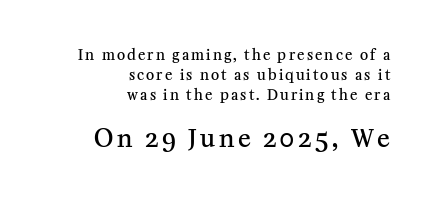
The image shows 24 px text type, upright; set right-aligned, normal line spacing (1.42x), not underlined; the second (bottom) block is 1.71x larger.
